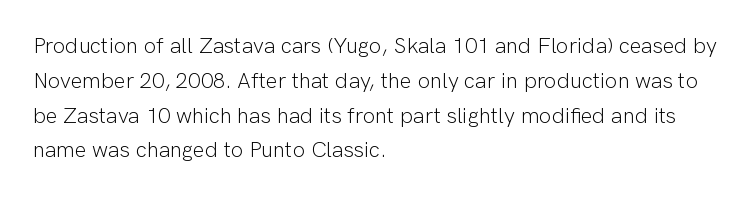
All the whitespace from short lines collects on the right. No extra tracking has been applied to these lines. Characters remain perfectly vertical along every line. The space beneath each line is pristine and unruled. Vertical stems look standard width or narrower in stroke.
